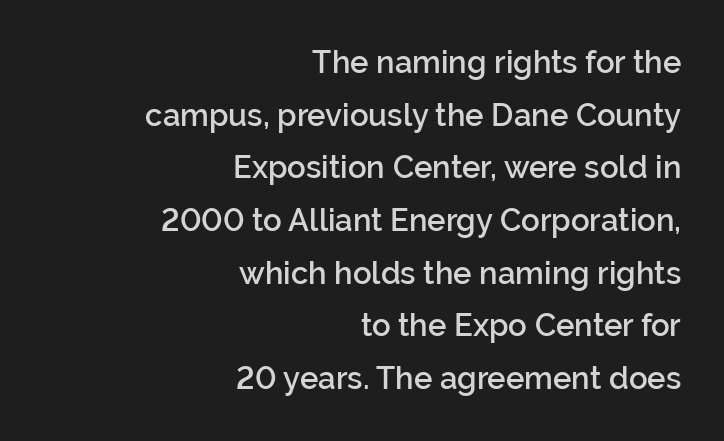
The compositor pushed each line to the right boundary. Any mark beneath the type? The region is blank. The typeface chosen for these lines omits serifs. The block of text has a typical density, with ordinary space between rows.
